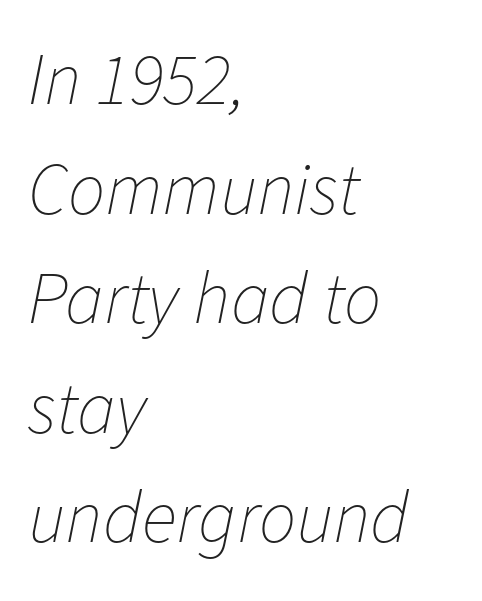
Summary of weight: not heavy and not bold. Glyph-to-glyph distance matches everyday printed text. A typesetter would mark this as italic. No word sits above an underline. Layout note: lines flush left. A typesetter would call this leading conventional body-copy spacing.
